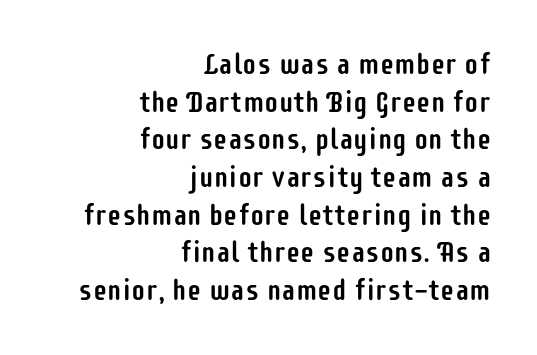
The line-height multiplier appears to be the usual default. The letters stand straight up with perfectly vertical stems. The rendering anchors every line to the right-hand side. Anything drawn beneath the words? Only blank space.
